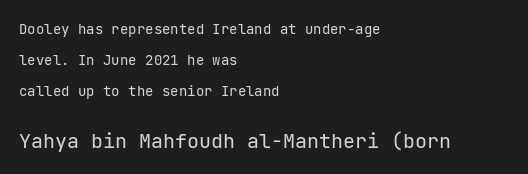
A clean baseline with only descenders dipping below it. Character size in the trailing block exceeds that of the leading block. Regarding leading, the lines here are spaced well apart. Every stem runs plumb, perpendicular to the baseline. Weight: in the light-to-regular range.
